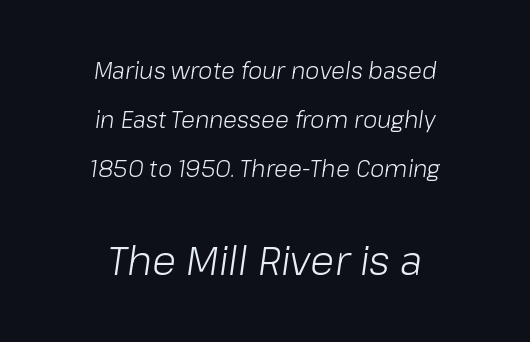
The image shows 40 px light type, italic (leaning right); set centered, loose line spacing (2.12x), normal letter spacing, not underlined; the second (bottom) block is 1.74x larger; low stroke contrast and a medium x-height.
